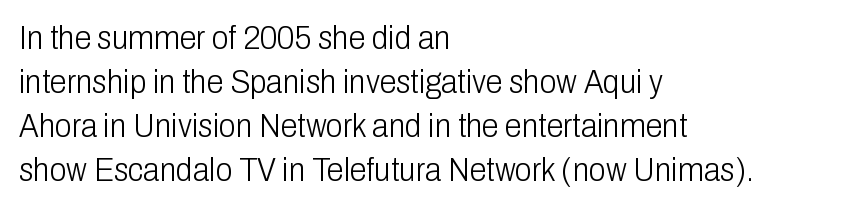
Q: Is the text bold? A: No.
Q: Is the text italic (slanted)? A: No, it is upright.
Q: Is the typeface a serif or a sans-serif typeface? A: Sans-serif.
Q: Is the text underlined? A: No.
Q: How is the paragraph aligned? A: Left-aligned.
Q: Is the spacing between letters normal or unusually wide? A: Normal.
Q: Is the spacing between lines tight, normal or loose? A: Normal.
Q: Width (condensed, normal, or wide)? A: Condensed.
Q: Stroke contrast? A: Low.
Q: x-height? A: Medium.
Q: Monospaced? A: No.
